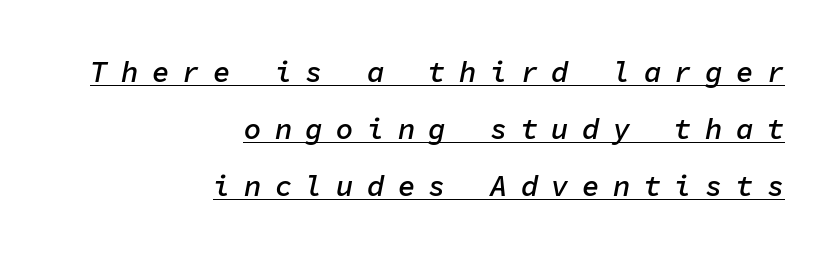
{"italic": "yes", "lean": "right", "slant_degrees": 11, "bold": "semi", "weight": "semibold", "width": "normal", "stroke_contrast": "low", "x_height": "medium", "monospaced": "yes", "underline": "yes", "align": "right", "line_spacing": "loose", "line_spacing_ratio": 1.97, "letter_spacing": "wide", "letter_spacing_em": 0.46, "glyph_px": 29}
